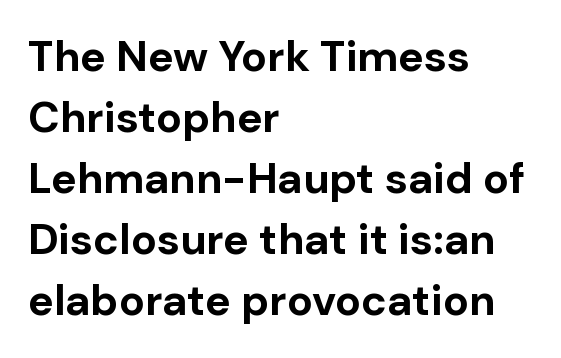
Q: Is the text bold? A: Yes.
Q: Is the text italic (slanted)? A: No, it is upright.
Q: Is the typeface a serif or a sans-serif typeface? A: Sans-serif.
Q: Is the text underlined? A: No.
Q: How is the paragraph aligned? A: Left-aligned.
Q: Is the spacing between letters normal or unusually wide? A: Normal.
Q: Is the spacing between lines tight, normal or loose? A: Normal.
Q: Width (condensed, normal, or wide)? A: Normal.
Q: Stroke contrast? A: Low.
Q: x-height? A: Medium.
Q: Monospaced? A: No.
